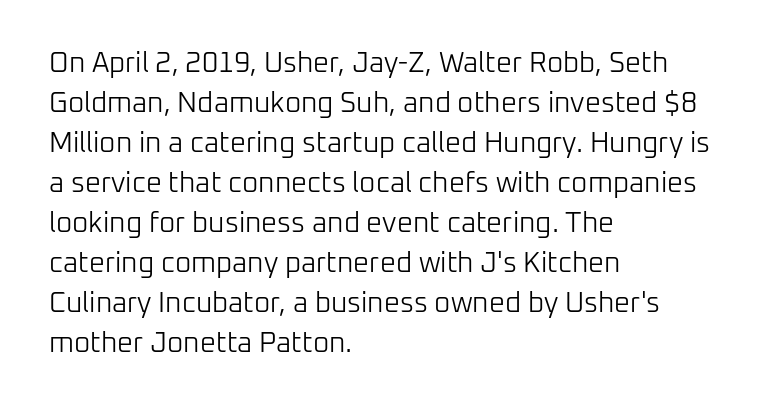
The image shows 28 px light sans-serif type, upright; set left-aligned, normal line spacing (1.43x), normal letter spacing, not underlined; low stroke contrast and a medium x-height.
